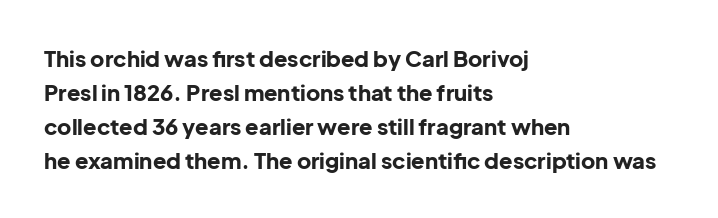
The image shows 22 px bold type, upright; set left-aligned, normal line spacing (1.54x), normal letter spacing, not underlined.
